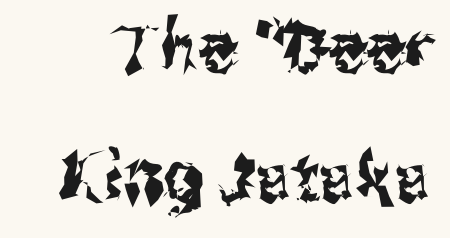
{"serif": "no", "italic": "no", "width": "condensed", "stroke_contrast": "medium", "x_height": "medium", "monospaced": "no", "underline": "no", "line_spacing_ratio": 1.86, "letter_spacing": "normal", "letter_spacing_em": 0.0, "glyph_px": 70}
